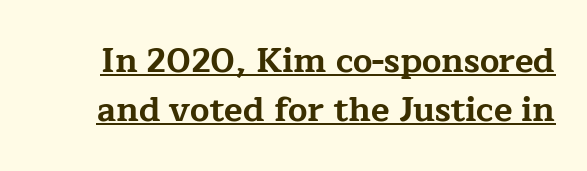
{"serif": "yes", "italic": "no", "bold": "yes", "weight": "bold", "width": "wide", "stroke_contrast": "low", "x_height": "medium", "monospaced": "no", "underline": "yes", "line_spacing": "normal", "line_spacing_ratio": 1.45, "letter_spacing": "normal", "letter_spacing_em": 0.0, "glyph_px": 34}
